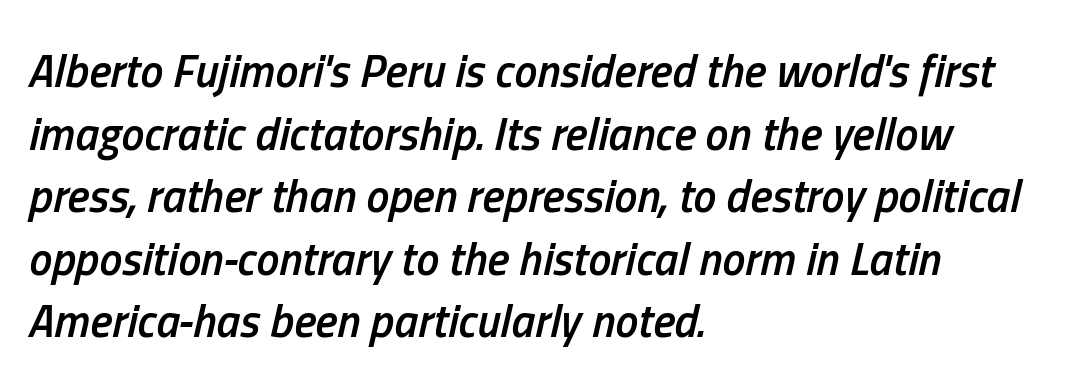
{"italic": "yes", "lean": "right", "slant_degrees": 13, "bold": "semi", "weight": "semibold", "width": "condensed", "stroke_contrast": "low", "x_height": "medium", "monospaced": "no", "underline": "no", "align": "left", "line_spacing": "normal", "line_spacing_ratio": 1.36, "letter_spacing": "normal", "letter_spacing_em": 0.0, "glyph_px": 46}
